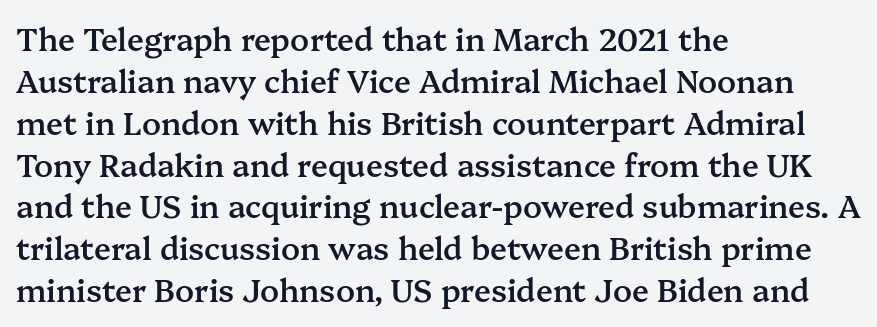
Regular leading. Tracking value appears to be zero — textbook default spacing. Quick note: not italic, upright. A fair bit of extra ink — the face is semibold, not bold.
